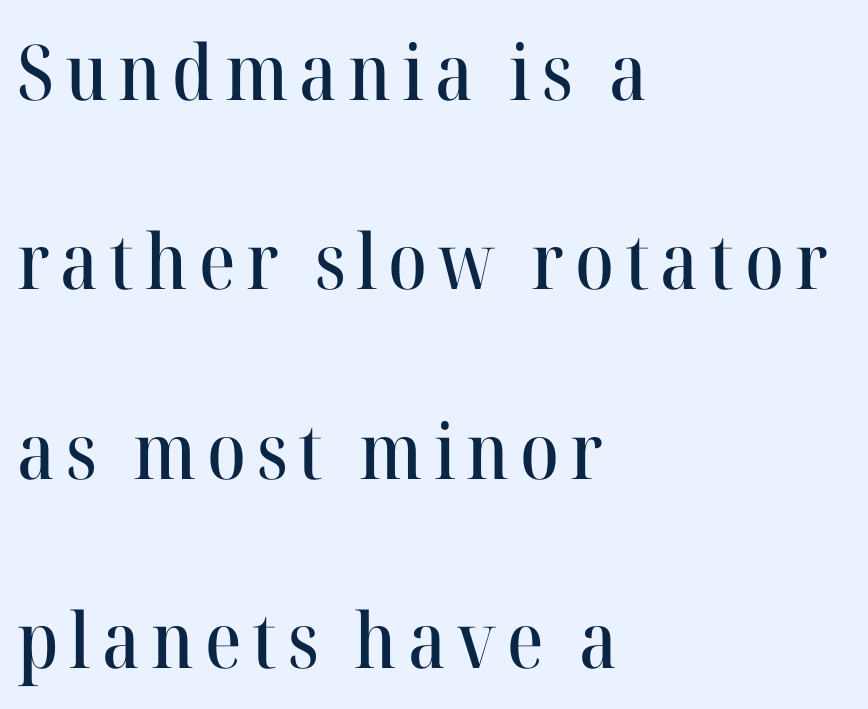
The letters advance in unequal steps, a hallmark of proportional type. These lines stand farther apart than default settings would place them. Casual observation: everything's shoved over to the left. Plain, unruled lines of type. Unlike a clean sans, this face finishes its strokes with serifs.
